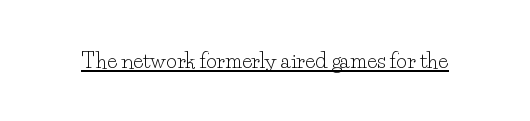
Italic: no, the glyphs are upright roman. You can see a thin bar hugging the bottom of the glyphs. Nothing heavy about these letters — not bold at all. Look at the tracking — it's just the regular setting, nothing added.
